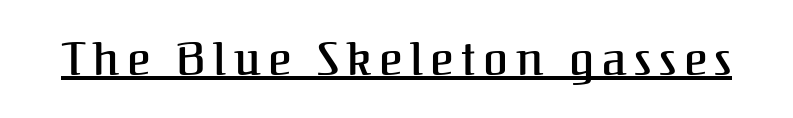
A serif font was chosen for this passage. Characters remain perfectly vertical along every line. Character widths vary here, with narrow letters taking less room than wide ones. Looks like someone drew a line under every word here.
